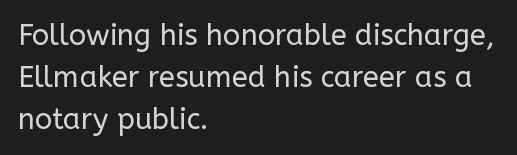
Q: Is the text bold? A: No.
Q: Is the text italic (slanted)? A: No, it is upright.
Q: Is the typeface a serif or a sans-serif typeface? A: Sans-serif.
Q: Is the text underlined? A: No.
Q: How is the paragraph aligned? A: Left-aligned.
Q: Is the spacing between letters normal or unusually wide? A: Normal.
Q: Is the spacing between lines tight, normal or loose? A: Normal.
Q: Width (condensed, normal, or wide)? A: Normal.
Q: Stroke contrast? A: Low.
Q: x-height? A: Medium.
Q: Monospaced? A: No.
